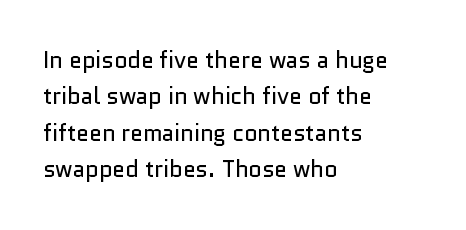
Compared with typical paragraphs, the rows here are spaced about the same. The letterforms sit at book weight or below. Ascenders rise straight up at ninety degrees. The lines are quadded left. Check the space under the baseline: it is left empty. Tracking value appears to be zero — textbook default spacing.
